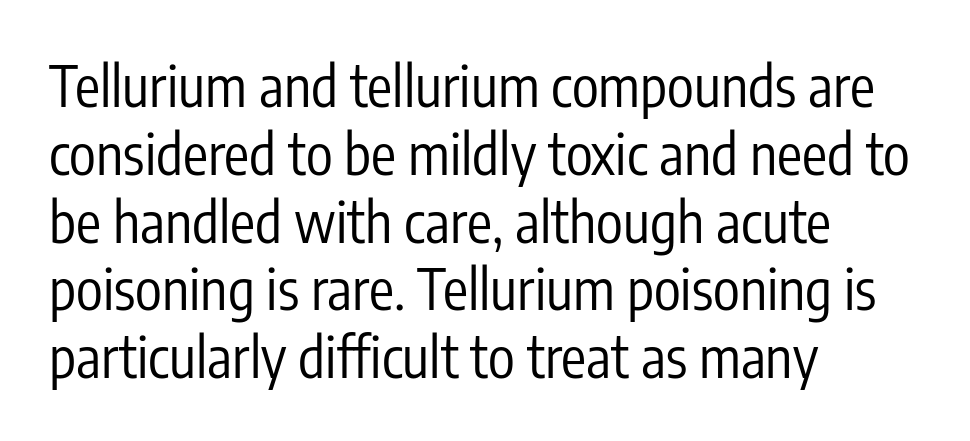
The image shows 56 px regular-weight, condensed sans-serif type, upright; set left-aligned, line spacing 1.21x, normal letter spacing, not underlined; low stroke contrast and a medium x-height.
